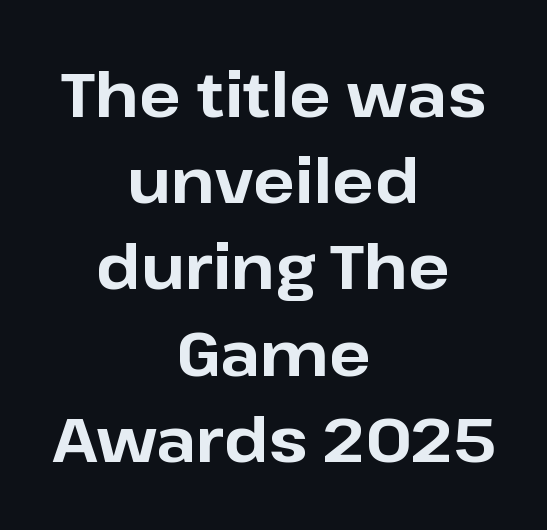
{"serif": "no", "italic": "no", "bold": "yes", "weight": "bold", "width": "normal", "stroke_contrast": "low", "x_height": "medium", "monospaced": "no", "underline": "no", "align": "center", "line_spacing": "normal", "line_spacing_ratio": 1.39, "letter_spacing": "normal", "letter_spacing_em": 0.0, "glyph_px": 62}
